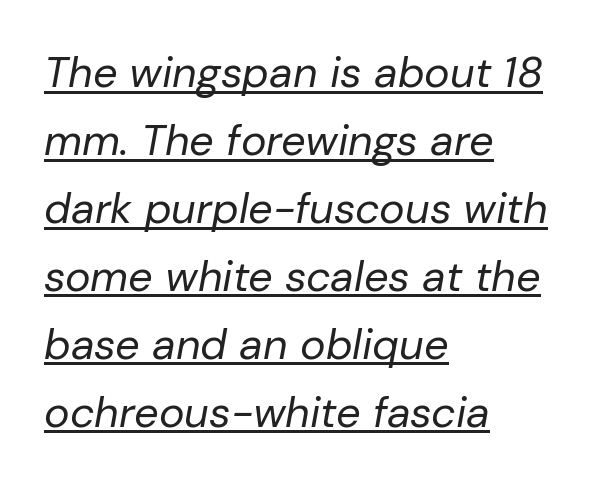
Students, note that the glyphs here touch the page at normal intervals. The space between consecutive lines is moderate. Horizontal alignment here is leftward, the default for most running prose. The letters advance in unequal steps, a hallmark of proportional type. The letters look calm and open, with moderate or lighter stems. Every character sits at an angle, as italics do.
